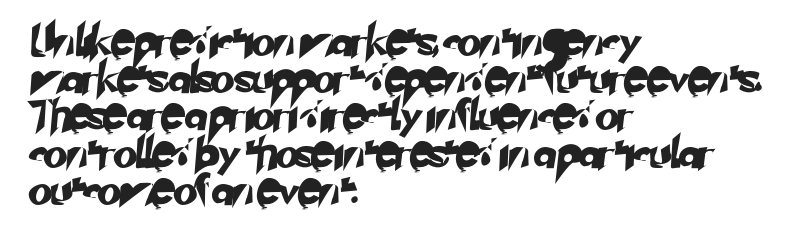
Q: Is the typeface a serif or a sans-serif typeface? A: Sans-serif.
Q: Is the text underlined? A: No.
Q: How is the paragraph aligned? A: Left-aligned.
Q: Is the spacing between letters normal or unusually wide? A: Normal.
Q: Width (condensed, normal, or wide)? A: Normal.
Q: Stroke contrast? A: Low.
Q: x-height? A: Small.
Q: Monospaced? A: No.
